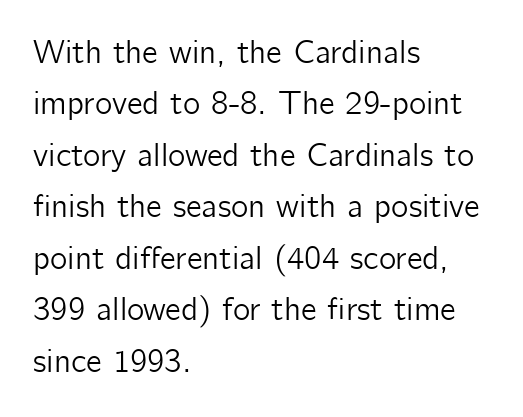
Descenders are the only things crossing below the line. Looks like regular typesetting: each glyph gets only the width it needs. Tracking value appears to be zero — textbook default spacing. A classic flush-left, rag-right setting is used for this passage. Nope, no serifs anywhere on these letters. Posture: vertical.
